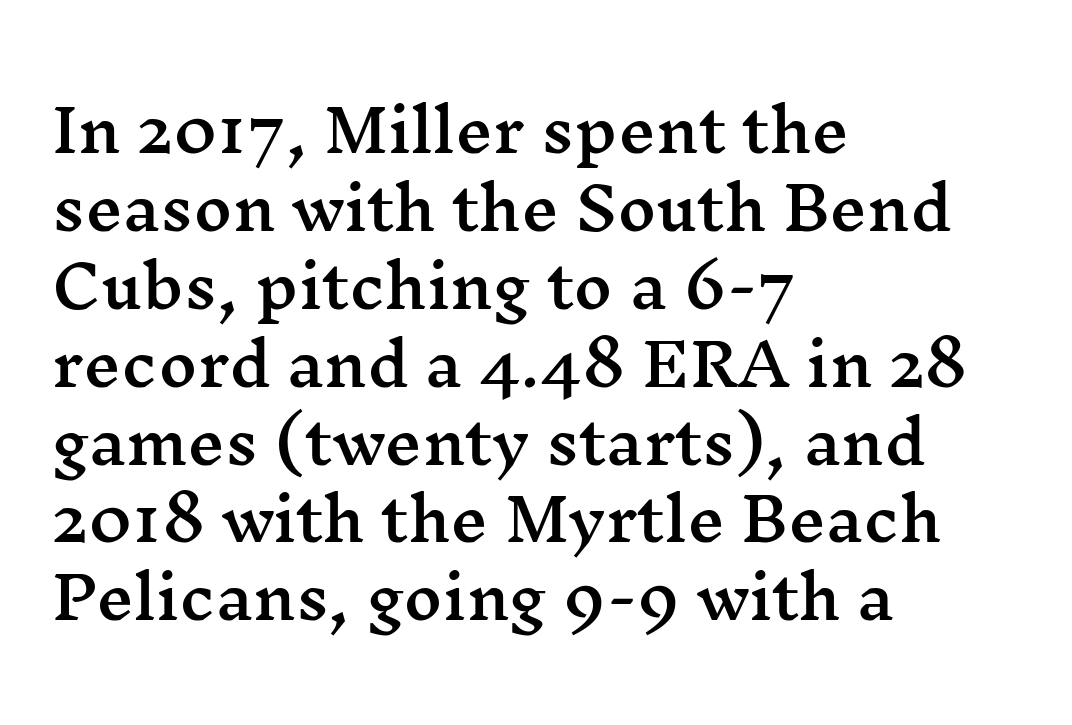
The image shows 59 px wide serif type, upright; set left-aligned, normal line spacing (1.32x), normal letter spacing, not underlined; medium stroke contrast and a medium x-height.
